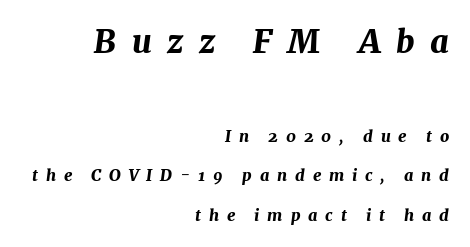
Q: Is the text bold? A: Yes.
Q: Is the text italic (slanted)? A: Yes, it leans right by about 7 degrees.
Q: Is the text underlined? A: No.
Q: How is the paragraph aligned? A: Right-aligned.
Q: Is the spacing between letters normal or unusually wide? A: Unusually wide.
Q: Is the spacing between lines tight, normal or loose? A: Loose.
Q: Which block of text is set in a larger size, the first (top) or the second (bottom)? A: The first (top) one.
Q: Width (condensed, normal, or wide)? A: Normal.
Q: Stroke contrast? A: Medium.
Q: x-height? A: Medium.
Q: Monospaced? A: No.
